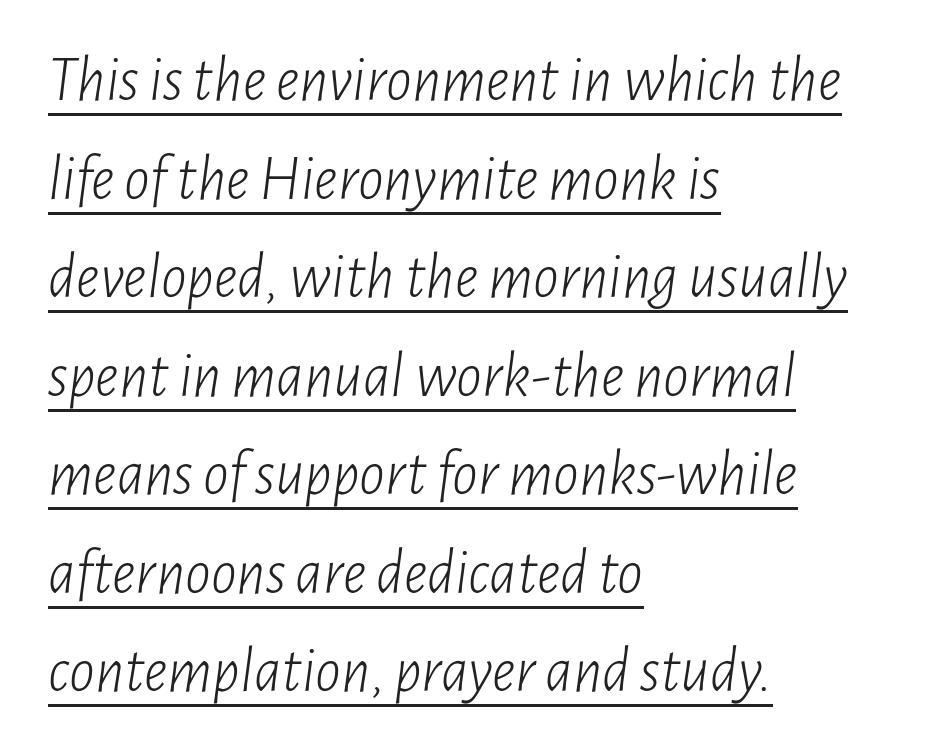
The image shows 64 px light, condensed type, italic (leaning right); set left-aligned, normal line spacing (1.54x), normal letter spacing, underlined; low stroke contrast and a medium x-height.
